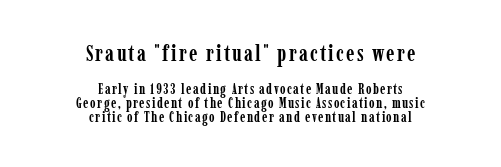
Q: Is the text bold? A: Yes.
Q: Is the text italic (slanted)? A: No, it is upright.
Q: Is the text underlined? A: No.
Q: How is the paragraph aligned? A: Centered.
Q: Is the spacing between lines tight, normal or loose? A: Tight.
Q: Which block of text is set in a larger size, the first (top) or the second (bottom)? A: The first (top) one.
